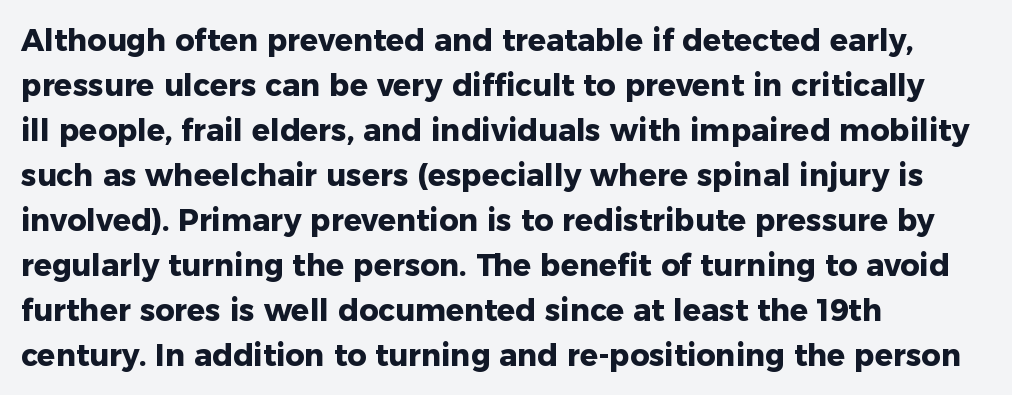
Weight: bold. Tracking value appears to be zero — textbook default spacing. Posture: upright roman. Just letters on the line, the space beneath them empty. The letters advance in unequal steps, a hallmark of proportional type. The rendering anchors every line to the left-hand side.
